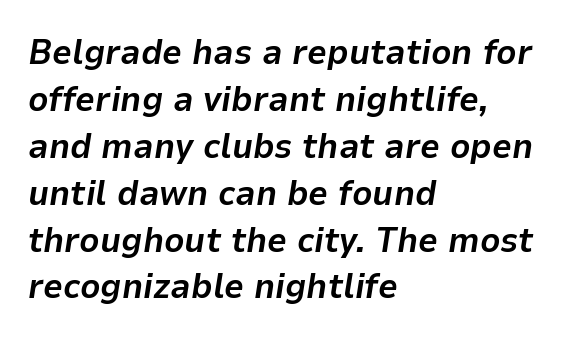
Q: Is the text bold? A: Yes.
Q: Is the text italic (slanted)? A: Yes, it leans right by about 9 degrees.
Q: Is the text underlined? A: No.
Q: How is the paragraph aligned? A: Left-aligned.
Q: Is the spacing between letters normal or unusually wide? A: Normal.
Q: Is the spacing between lines tight, normal or loose? A: Normal.
Q: Width (condensed, normal, or wide)? A: Normal.
Q: Stroke contrast? A: Low.
Q: x-height? A: Medium.
Q: Monospaced? A: No.
